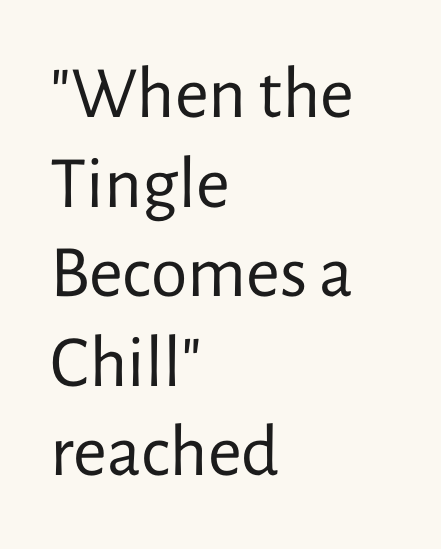
{"serif": "no", "italic": "no", "bold": "no", "weight": "regular", "width": "normal", "stroke_contrast": "low", "x_height": "medium", "monospaced": "no", "underline": "no", "align": "left", "line_spacing_ratio": 1.21, "letter_spacing": "normal", "letter_spacing_em": 0.0, "glyph_px": 74}
